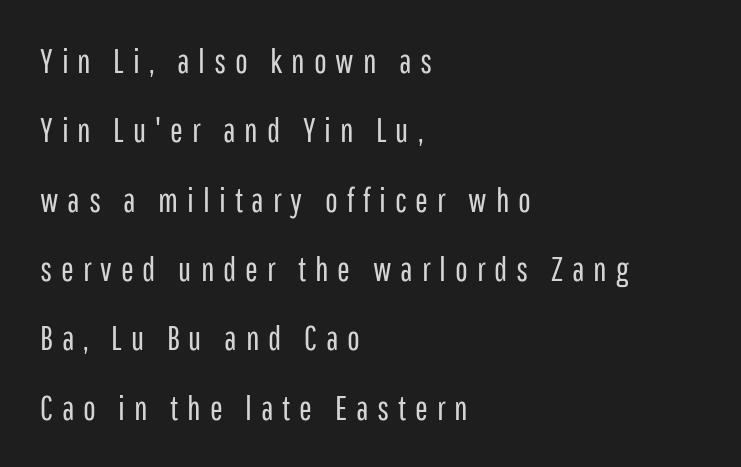
Character widths vary here, with narrow letters taking less room than wide ones. The letters stand upright; this is a roman face. Nope, no serifs anywhere on these letters. Caption: expanded tracking, letters set apart.
